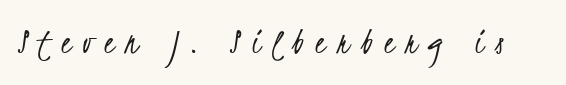
Bare-footed words on every line. These lines are rendered in a variable-pitch font. The typeface chosen for these lines omits serifs. Weight: in the light-to-regular range. These lines have a slow, spaced-out rhythm from letter to letter.
